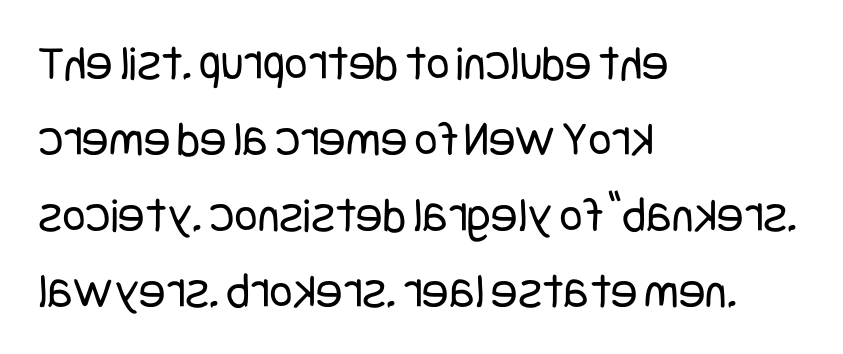
The rows are spaced the way most documents space them. Is the block centered? No — it sits flush against the left margin. The characters are drawn with everyday or finer stroke widths. The letters carry no serifs — their stems end cleanly without finishing strokes.
